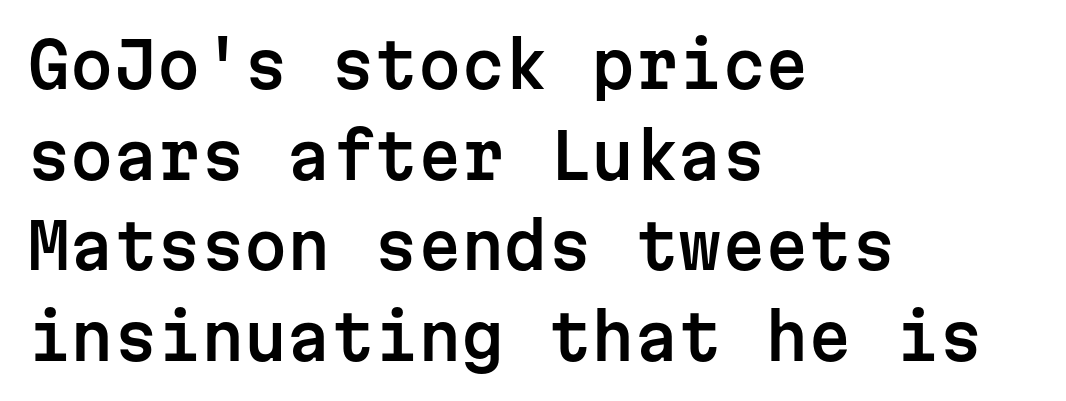
The image shows 62 px sans-serif type, upright, monospaced; set left-aligned, normal line spacing (1.46x), normal letter spacing, not underlined; low stroke contrast and a medium x-height.
